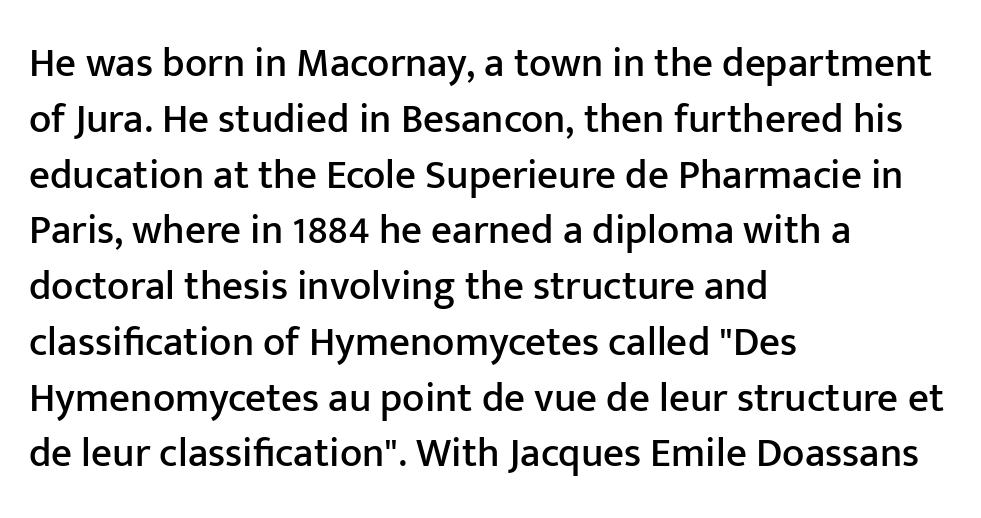
Q: Is the text italic (slanted)? A: No, it is upright.
Q: Is the typeface a serif or a sans-serif typeface? A: Sans-serif.
Q: Is the text underlined? A: No.
Q: How is the paragraph aligned? A: Left-aligned.
Q: Is the spacing between letters normal or unusually wide? A: Normal.
Q: Is the spacing between lines tight, normal or loose? A: Normal.
Q: Width (condensed, normal, or wide)? A: Normal.
Q: Stroke contrast? A: Low.
Q: x-height? A: Medium.
Q: Monospaced? A: No.
